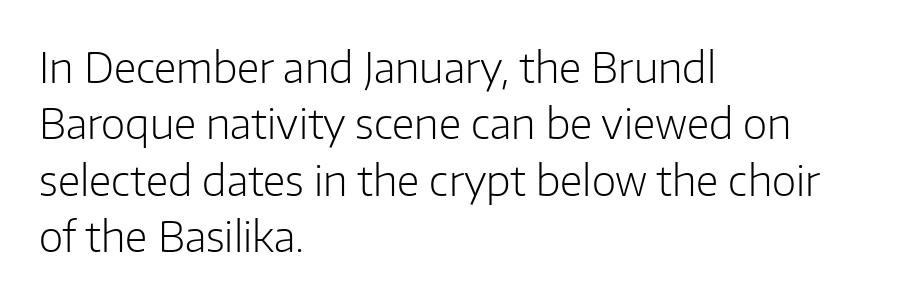
The image shows 42 px light sans-serif type, upright; set left-aligned, normal line spacing (1.34x), normal letter spacing, not underlined; low stroke contrast and a medium x-height.
